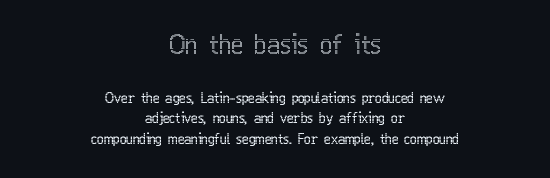
This block has exactly the height ordinary leading produces. The typography opts for an upright posture over an oblique one. Of the two passages, the one on top uses the larger point size. There is no visible air inserted between adjacent glyphs. Horizontally, the lines are justified to the midpoint only.
